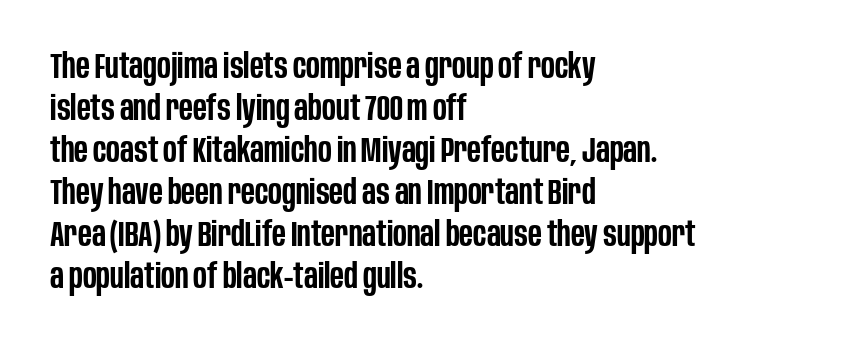
The image shows 35 px semibold, condensed sans-serif type, upright; set left-aligned, line spacing 1.2x, normal letter spacing, not underlined; low stroke contrast and a large x-height.
